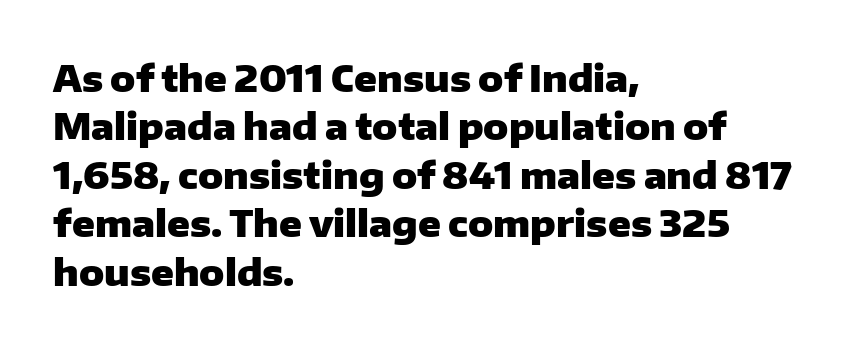
Q: Is the text bold? A: Yes.
Q: Is the text italic (slanted)? A: No, it is upright.
Q: Is the typeface a serif or a sans-serif typeface? A: Sans-serif.
Q: Is the text underlined? A: No.
Q: How is the paragraph aligned? A: Left-aligned.
Q: Is the spacing between letters normal or unusually wide? A: Normal.
Q: Is the spacing between lines tight, normal or loose? A: Normal.
Q: Width (condensed, normal, or wide)? A: Normal.
Q: Stroke contrast? A: Low.
Q: x-height? A: Medium.
Q: Monospaced? A: No.
